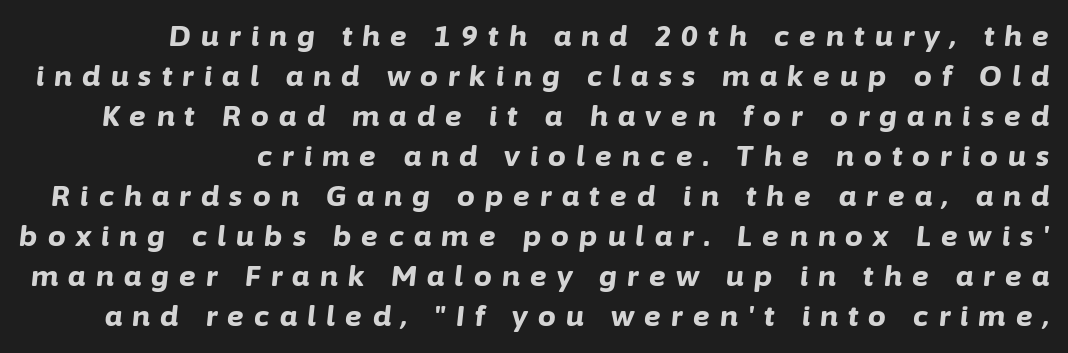
Q: Is the text bold? A: Yes.
Q: Is the text italic (slanted)? A: Yes, it leans right by about 6 degrees.
Q: Is the text underlined? A: No.
Q: Is the spacing between letters normal or unusually wide? A: Unusually wide.
Q: Is the spacing between lines tight, normal or loose? A: Normal.
Q: Width (condensed, normal, or wide)? A: Normal.
Q: Stroke contrast? A: Low.
Q: x-height? A: Medium.
Q: Monospaced? A: No.
